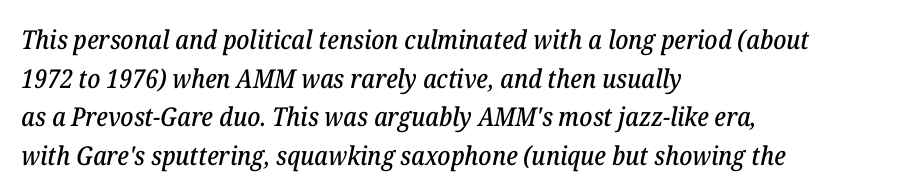
The image shows 26 px text type, italic (leaning right); set left-aligned, normal line spacing (1.49x), normal letter spacing, not underlined.
